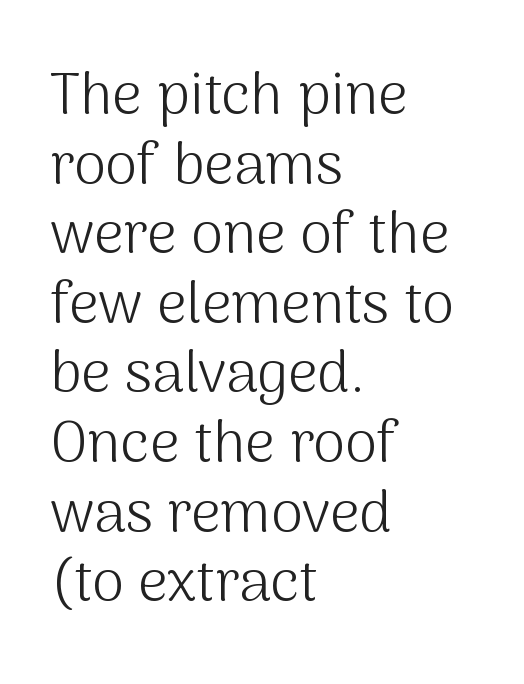
Q: Is the text bold? A: No.
Q: Is the text italic (slanted)? A: No, it is upright.
Q: Is the typeface a serif or a sans-serif typeface? A: Sans-serif.
Q: Is the text underlined? A: No.
Q: How is the paragraph aligned? A: Left-aligned.
Q: Is the spacing between letters normal or unusually wide? A: Normal.
Q: Width (condensed, normal, or wide)? A: Normal.
Q: Stroke contrast? A: Medium.
Q: x-height? A: Medium.
Q: Monospaced? A: No.
